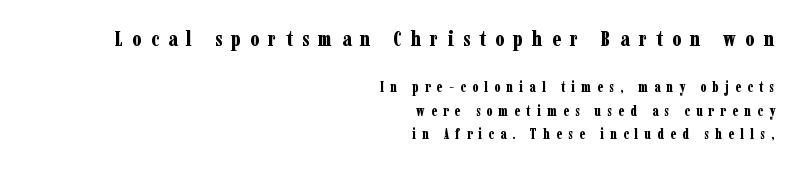
The image shows 21 px bold type, upright; set right-aligned, normal line spacing (1.68x), unusually wide letter spacing (+0.44 em), not underlined; the first (top) block is 1.5x larger.
